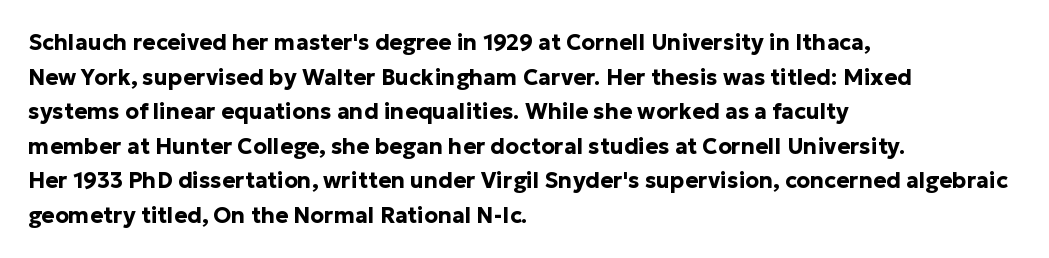
Q: Is the text bold? A: Yes.
Q: Is the text italic (slanted)? A: No, it is upright.
Q: Is the text underlined? A: No.
Q: How is the paragraph aligned? A: Left-aligned.
Q: Is the spacing between letters normal or unusually wide? A: Normal.
Q: Is the spacing between lines tight, normal or loose? A: Normal.
